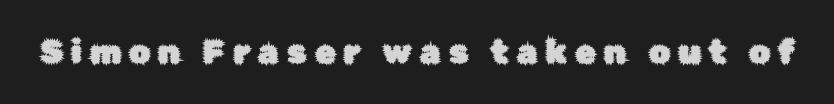
Q: Is the text italic (slanted)? A: No, it is upright.
Q: Is the typeface a serif or a sans-serif typeface? A: Sans-serif.
Q: Is the text underlined? A: No.
Q: Is the spacing between letters normal or unusually wide? A: Unusually wide.
Q: Width (condensed, normal, or wide)? A: Normal.
Q: Stroke contrast? A: Low.
Q: x-height? A: Medium.
Q: Monospaced? A: No.
